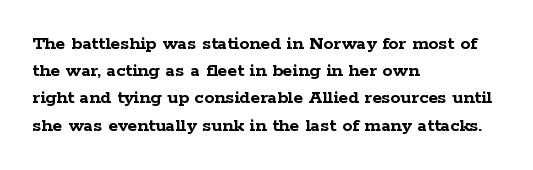
Q: Is the text bold? A: Yes.
Q: Is the text italic (slanted)? A: No, it is upright.
Q: Is the text underlined? A: No.
Q: How is the paragraph aligned? A: Left-aligned.
Q: Is the spacing between letters normal or unusually wide? A: Normal.
Q: Is the spacing between lines tight, normal or loose? A: Normal.
